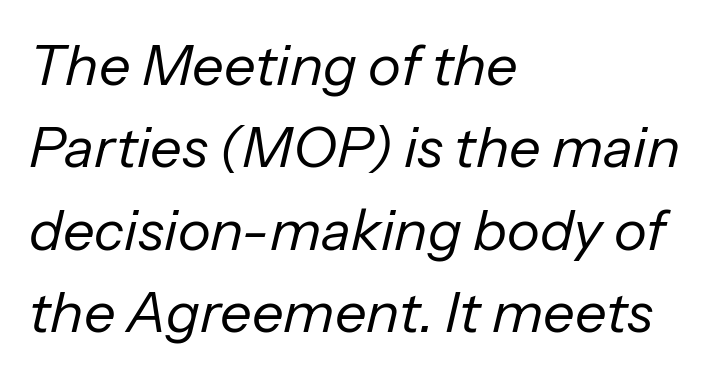
The lines are quadded left. Vertical stems look standard width or narrower in stroke. Does extra space separate the letters? No, they use regular spacing. The lines sit at an ordinary, default distance from one another. Words float on clear page, feet unadorned.
